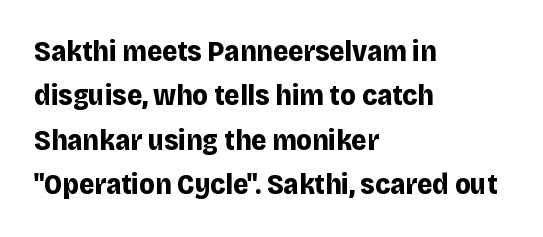
{"serif": "no", "italic": "no", "bold": "yes", "weight": "bold", "width": "normal", "stroke_contrast": "low", "x_height": "large", "monospaced": "no", "underline": "no", "align": "left", "line_spacing": "normal", "line_spacing_ratio": 1.53, "letter_spacing": "normal", "letter_spacing_em": 0.0, "glyph_px": 29}
